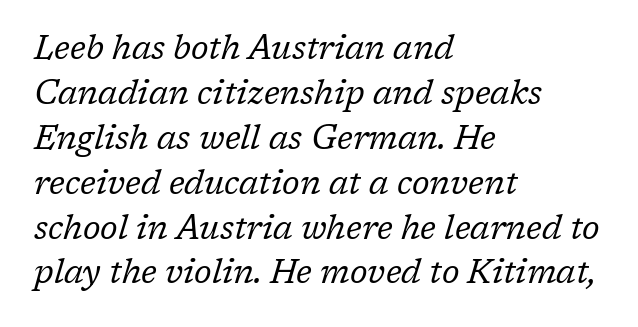
{"serif": "yes", "italic": "yes", "lean": "right", "slant_degrees": 17, "bold": "no", "weight": "regular", "width": "normal", "stroke_contrast": "low", "x_height": "medium", "monospaced": "no", "underline": "no", "align": "left", "line_spacing": "normal", "line_spacing_ratio": 1.36, "letter_spacing": "normal", "letter_spacing_em": 0.0, "glyph_px": 33}
